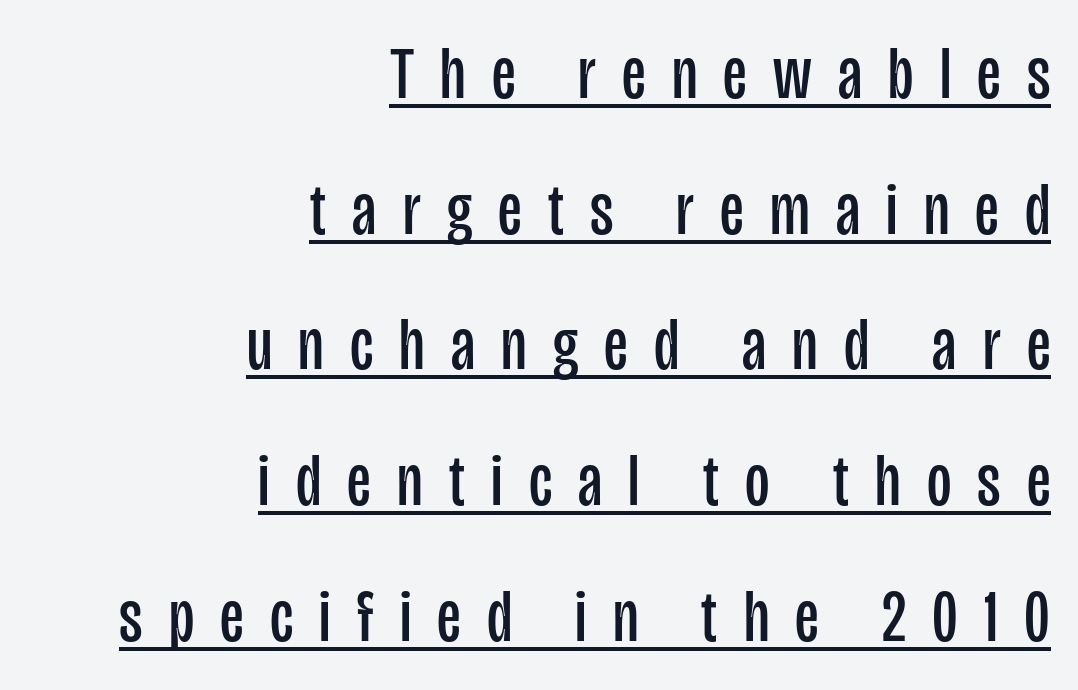
Q: Is the text bold? A: No.
Q: Is the text italic (slanted)? A: No, it is upright.
Q: Is the typeface a serif or a sans-serif typeface? A: Sans-serif.
Q: Is the text underlined? A: Yes.
Q: How is the paragraph aligned? A: Right-aligned.
Q: Is the spacing between letters normal or unusually wide? A: Unusually wide.
Q: Width (condensed, normal, or wide)? A: Condensed.
Q: Stroke contrast? A: Low.
Q: x-height? A: Large.
Q: Monospaced? A: No.
